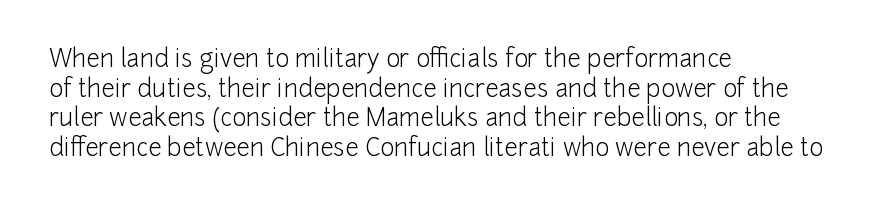
Q: Is the text bold? A: No.
Q: Is the text italic (slanted)? A: No, it is upright.
Q: Is the text underlined? A: No.
Q: How is the paragraph aligned? A: Left-aligned.
Q: Is the spacing between letters normal or unusually wide? A: Normal.
